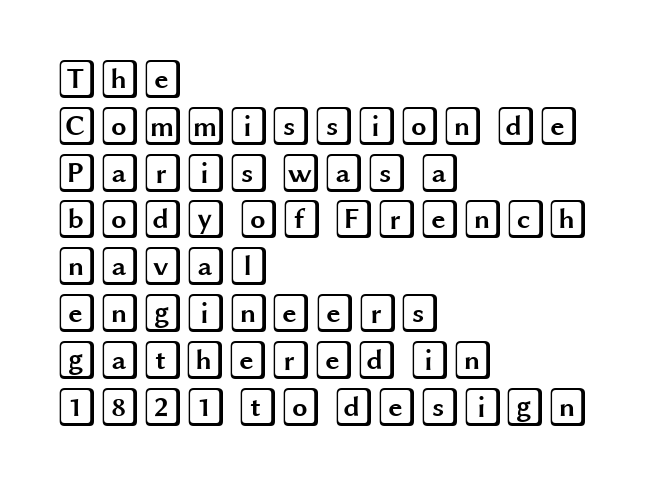
The image shows 39 px wide type, upright; set left-aligned, line spacing 1.2x, normal letter spacing, not underlined; a large x-height.
